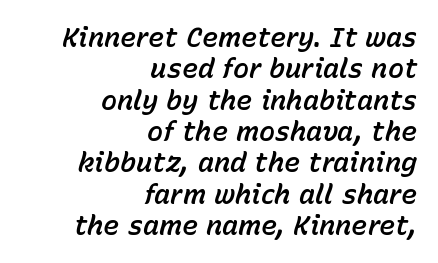
The image shows 27 px text type, italic (leaning right); set right-aligned, line spacing 1.16x, normal letter spacing, not underlined.
